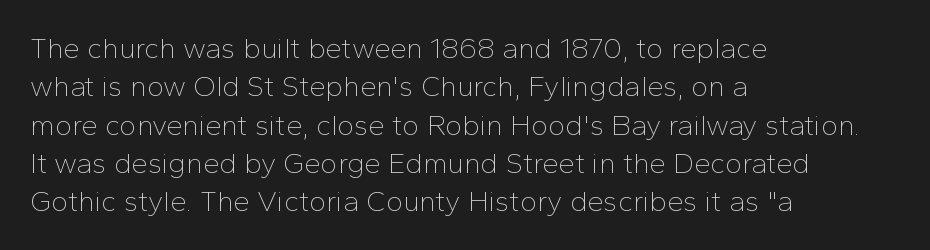
Q: Is the text bold? A: No.
Q: Is the text italic (slanted)? A: No, it is upright.
Q: Is the typeface a serif or a sans-serif typeface? A: Sans-serif.
Q: Is the text underlined? A: No.
Q: How is the paragraph aligned? A: Left-aligned.
Q: Is the spacing between letters normal or unusually wide? A: Normal.
Q: Is the spacing between lines tight, normal or loose? A: Normal.
Q: Width (condensed, normal, or wide)? A: Normal.
Q: Stroke contrast? A: Low.
Q: x-height? A: Medium.
Q: Monospaced? A: No.
